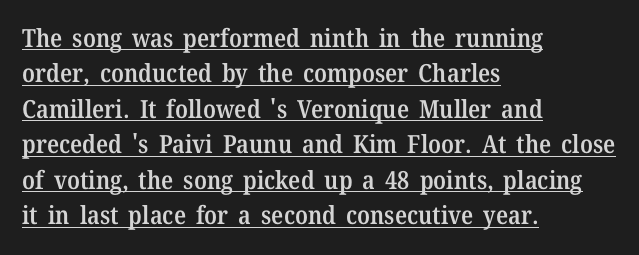
Q: Is the text bold? A: Semi-bold.
Q: Is the text italic (slanted)? A: No, it is upright.
Q: Is the text underlined? A: Yes.
Q: How is the paragraph aligned? A: Left-aligned.
Q: Is the spacing between letters normal or unusually wide? A: Normal.
Q: Is the spacing between lines tight, normal or loose? A: Normal.
